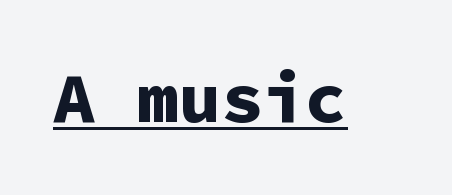
The image shows 70 px bold sans-serif type, upright, monospaced; set normal letter spacing, underlined; low stroke contrast and a medium x-height.
